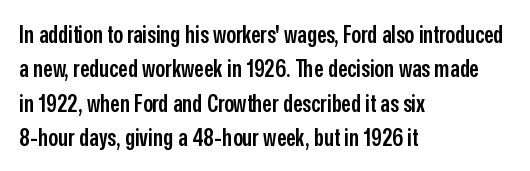
{"italic": "no", "bold": "semi", "underline": "no", "align": "left", "line_spacing": "normal", "line_spacing_ratio": 1.43, "letter_spacing": "normal", "letter_spacing_em": 0.0, "glyph_px": 24}
